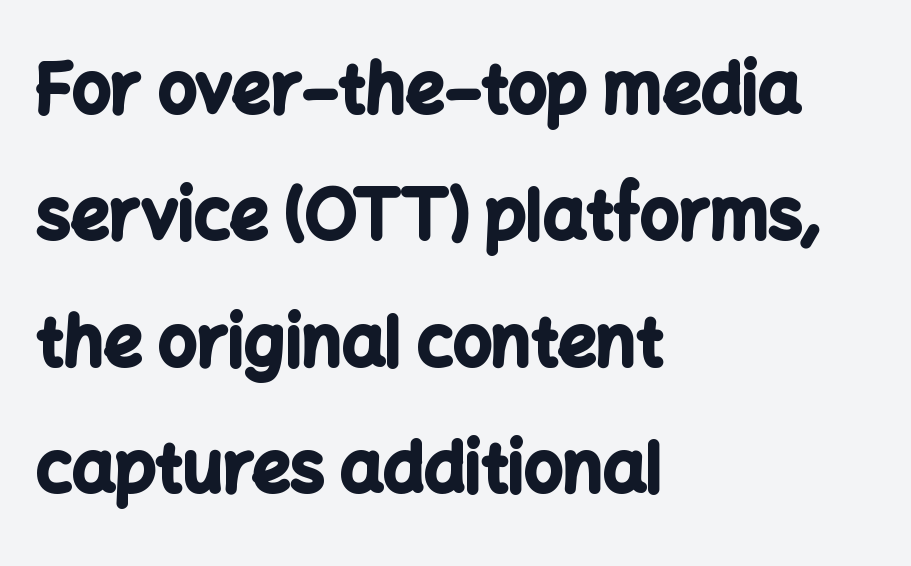
Q: Is the text bold? A: Yes.
Q: Is the text italic (slanted)? A: No, it is upright.
Q: Is the typeface a serif or a sans-serif typeface? A: Sans-serif.
Q: Is the text underlined? A: No.
Q: How is the paragraph aligned? A: Left-aligned.
Q: Is the spacing between letters normal or unusually wide? A: Normal.
Q: Width (condensed, normal, or wide)? A: Normal.
Q: Stroke contrast? A: Low.
Q: x-height? A: Medium.
Q: Monospaced? A: No.
